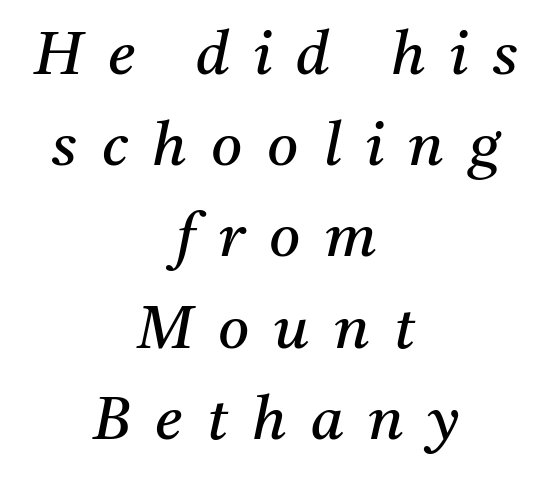
Yep, those are serifs on the letters. Any mark beneath the type? The region is blank. One-word summary of the alignment: center. Varying glyph widths throughout — classic text-font behaviour. The rows are spaced the way most documents space them.
